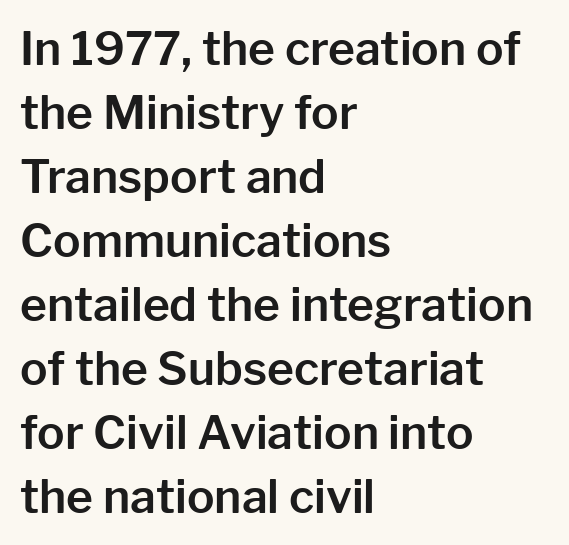
The image shows 46 px sans-serif type, upright; set left-aligned, normal line spacing (1.39x), normal letter spacing, not underlined; low stroke contrast and a medium x-height.
